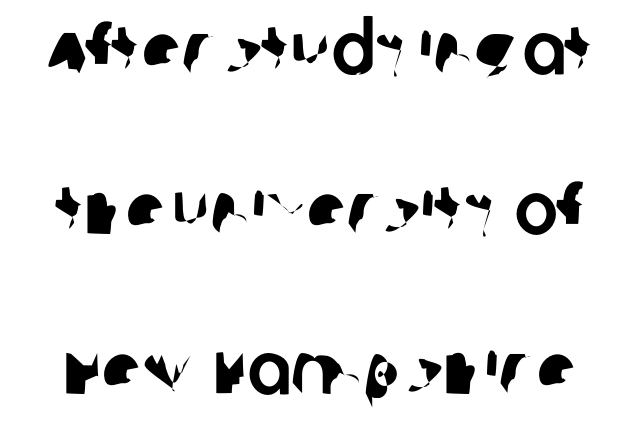
The image shows 73 px sans-serif type; set loose line spacing (2.19x), normal letter spacing, not underlined; low stroke contrast and a large x-height.
